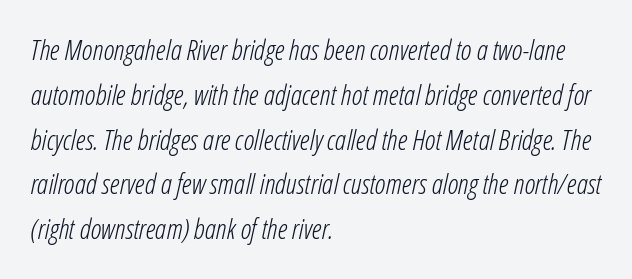
The image shows 28 px light, condensed type, italic (leaning right); set left-aligned, normal line spacing (1.6x), normal letter spacing, not underlined; low stroke contrast and a medium x-height.
